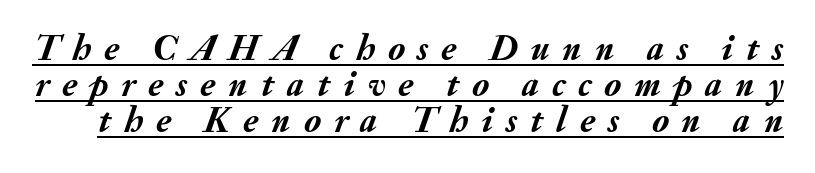
The image shows 36 px semibold type, italic (leaning right); set tight line spacing (1.0x), unusually wide letter spacing (+0.36 em), underlined; medium stroke contrast and a small x-height.
